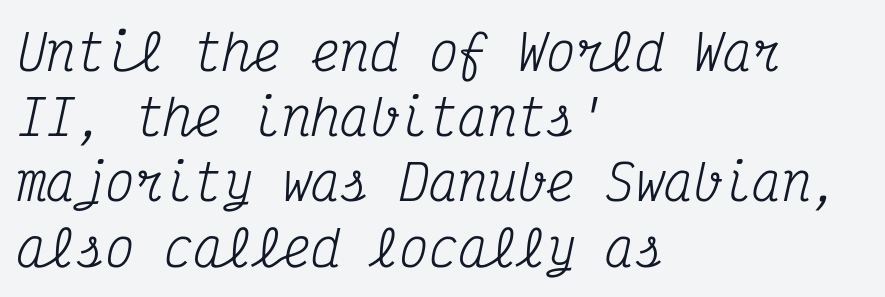
Casual observation: everything's shoved over to the left. Stem width sits at or under what a default text font uses. The rendering shows small feet on the letterforms — a serif design. Vertical spacing — default. This sample has the even, mechanical cadence of fixed-width lettering.
